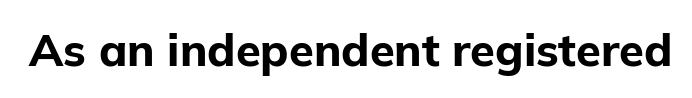
Q: Is the text bold? A: Yes.
Q: Is the text italic (slanted)? A: No, it is upright.
Q: Is the typeface a serif or a sans-serif typeface? A: Sans-serif.
Q: Is the text underlined? A: No.
Q: Is the spacing between letters normal or unusually wide? A: Normal.
Q: Width (condensed, normal, or wide)? A: Normal.
Q: Stroke contrast? A: Low.
Q: x-height? A: Medium.
Q: Monospaced? A: No.
